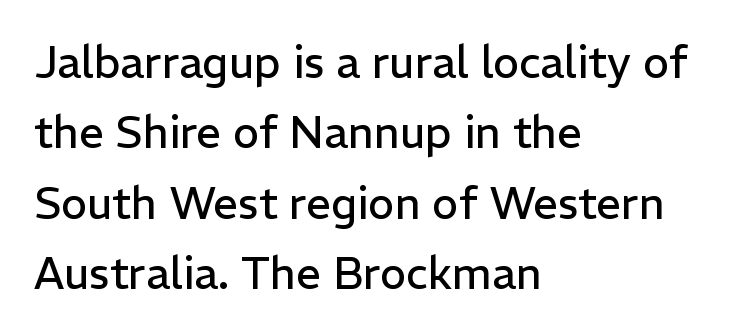
Q: Is the text bold? A: No.
Q: Is the text italic (slanted)? A: No, it is upright.
Q: Is the typeface a serif or a sans-serif typeface? A: Sans-serif.
Q: Is the text underlined? A: No.
Q: How is the paragraph aligned? A: Left-aligned.
Q: Is the spacing between letters normal or unusually wide? A: Normal.
Q: Is the spacing between lines tight, normal or loose? A: Normal.
Q: Width (condensed, normal, or wide)? A: Normal.
Q: Stroke contrast? A: Low.
Q: x-height? A: Medium.
Q: Monospaced? A: No.
